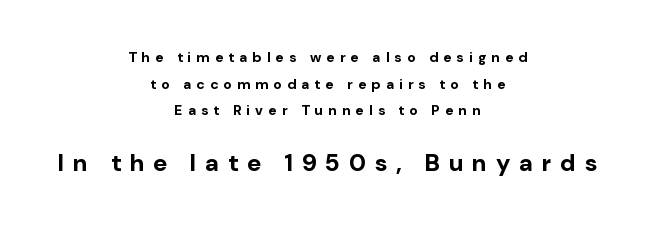
The image shows 24 px bold type, upright; set centered, loose line spacing (1.9x), unusually wide letter spacing (+0.37 em), not underlined; the second (bottom) block is 1.71x larger.
